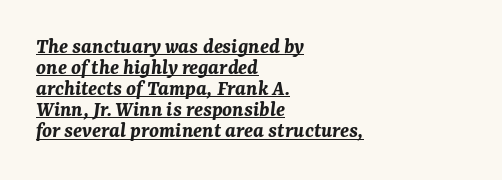
You'd pick this weight for a headline — it's a proper bold. Standard letterfit; no display-style spreading of the glyphs. These lines huddle together more closely than default settings would place them. Casual observation: everything's shoved over to the left. The lettering is marked with a stroke running underneath it. These lines were composed using italics.
